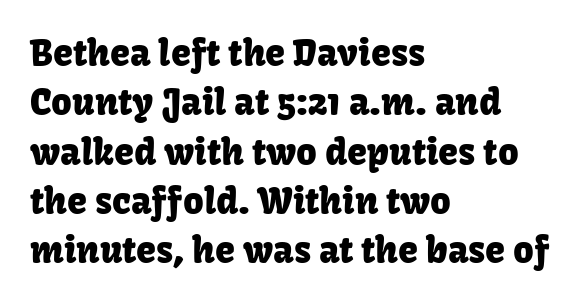
The image shows 36 px sans-serif type, upright; set left-aligned, normal line spacing (1.37x), normal letter spacing, not underlined; low stroke contrast and a medium x-height.
